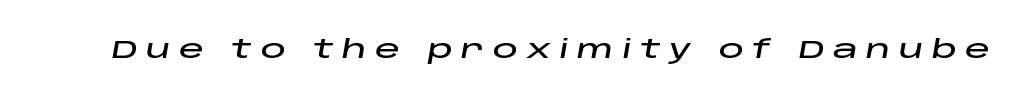
Would a proofreader flag this as italicized? Yes. Anything drawn beneath the words? Only blank space. Glyph-to-glyph distance is far greater than everyday printed text.
